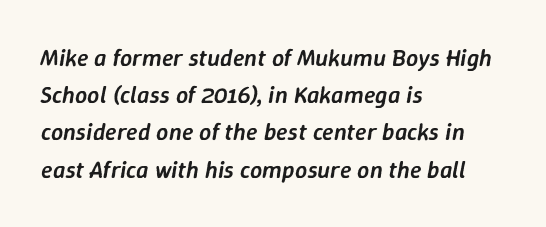
The image shows 24 px text type, italic (leaning right); set left-aligned, normal line spacing (1.55x), normal letter spacing, not underlined.
